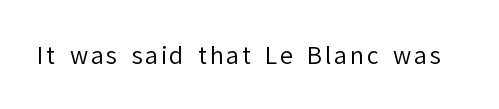
{"italic": "no", "bold": "no", "underline": "no", "glyph_px": 23}
